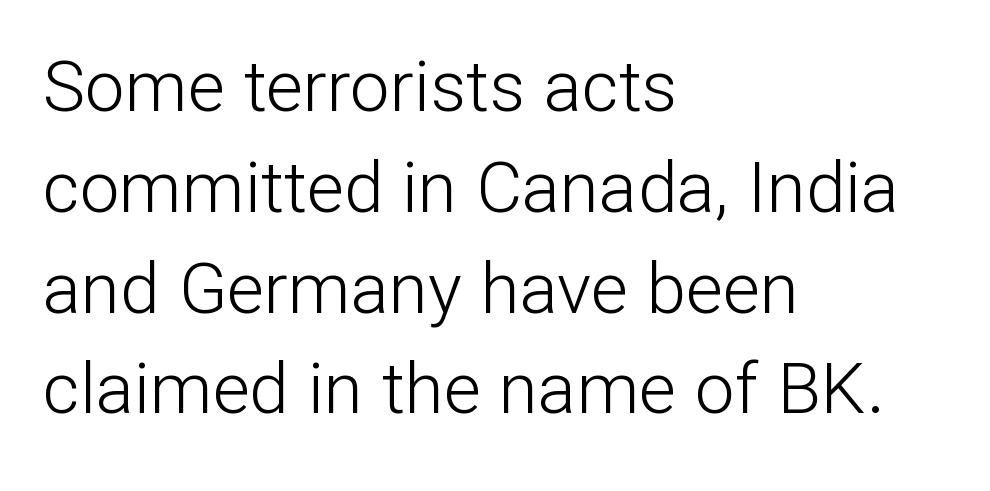
The image shows 71 px light sans-serif type, upright; set left-aligned, normal line spacing (1.42x), normal letter spacing, not underlined; low stroke contrast and a medium x-height.
